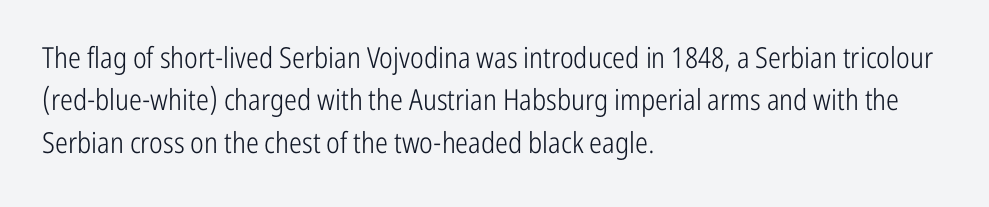
The rendering uses natural spacing where letterforms have individual widths. Spacing between characters is what you'd get straight out of the box. Unmarked baselines from the first word to the last. A quiet, ordinary-to-light weight characterises the typeface.
